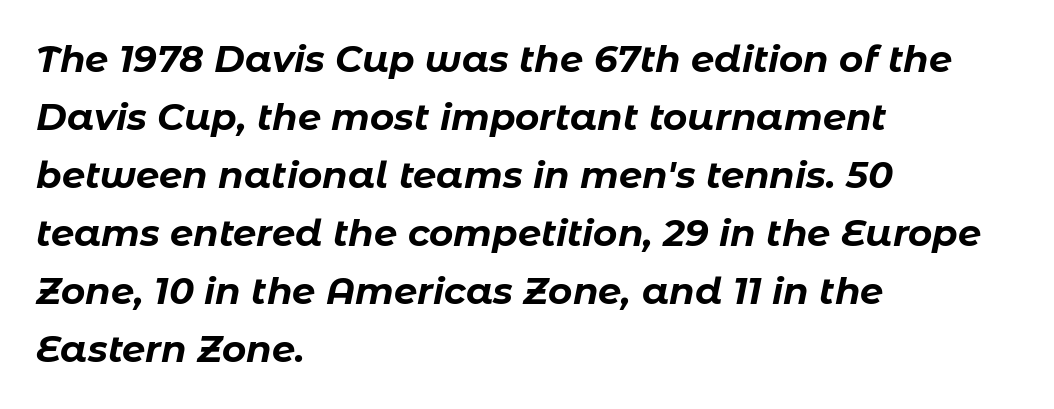
The image shows 37 px bold type, italic (leaning right); set left-aligned, normal line spacing (1.57x), normal letter spacing, not underlined; low stroke contrast and a medium x-height.
